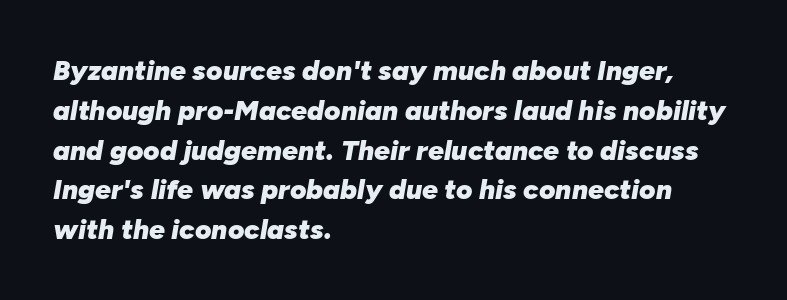
The rendering uses natural spacing where letterforms have individual widths. This sample uses plain, unmodified letter spacing. Heft: maximum for text — a bold. The text carries the slant typical of an italic or oblique font. The space beneath each line is pristine and unruled.
